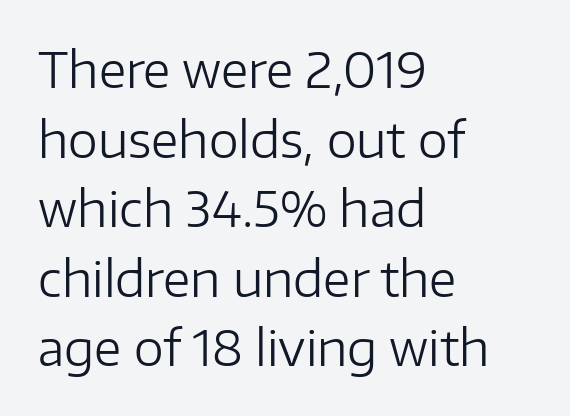
Q: Is the text bold? A: No.
Q: Is the text italic (slanted)? A: No, it is upright.
Q: Is the typeface a serif or a sans-serif typeface? A: Sans-serif.
Q: Is the text underlined? A: No.
Q: How is the paragraph aligned? A: Left-aligned.
Q: Is the spacing between letters normal or unusually wide? A: Normal.
Q: Is the spacing between lines tight, normal or loose? A: Normal.
Q: Width (condensed, normal, or wide)? A: Normal.
Q: Stroke contrast? A: Low.
Q: x-height? A: Medium.
Q: Monospaced? A: No.
